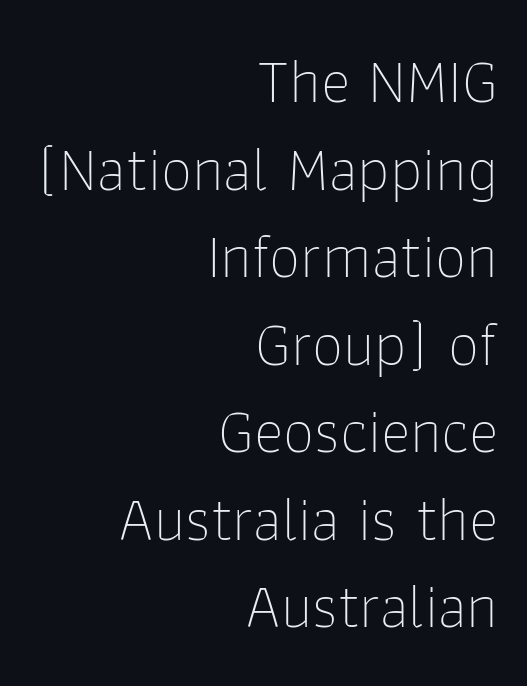
Q: Is the text bold? A: No.
Q: Is the text italic (slanted)? A: No, it is upright.
Q: Is the typeface a serif or a sans-serif typeface? A: Sans-serif.
Q: Is the text underlined? A: No.
Q: How is the paragraph aligned? A: Right-aligned.
Q: Is the spacing between letters normal or unusually wide? A: Normal.
Q: Is the spacing between lines tight, normal or loose? A: Normal.
Q: Width (condensed, normal, or wide)? A: Normal.
Q: Stroke contrast? A: Low.
Q: x-height? A: Medium.
Q: Monospaced? A: No.
